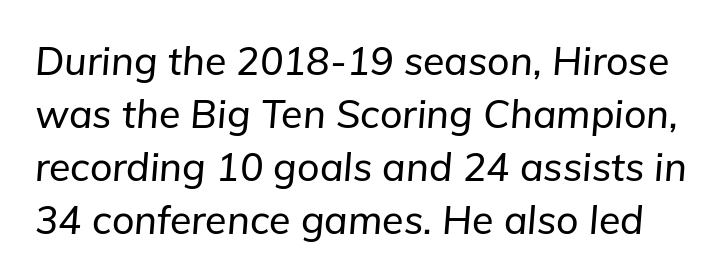
{"italic": "yes", "lean": "right", "slant_degrees": 5, "width": "normal", "stroke_contrast": "low", "x_height": "medium", "monospaced": "no", "underline": "no", "line_spacing": "normal", "line_spacing_ratio": 1.36, "letter_spacing": "normal", "letter_spacing_em": 0.0, "glyph_px": 39}
